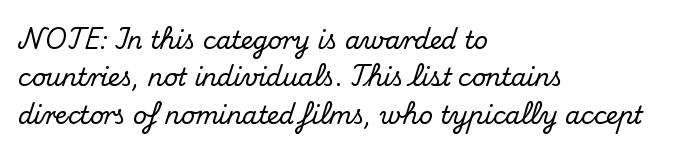
Q: Is the text italic (slanted)? A: Yes.
Q: Is the text underlined? A: No.
Q: How is the paragraph aligned? A: Left-aligned.
Q: Is the spacing between letters normal or unusually wide? A: Normal.
Q: Is the spacing between lines tight, normal or loose? A: Normal.
